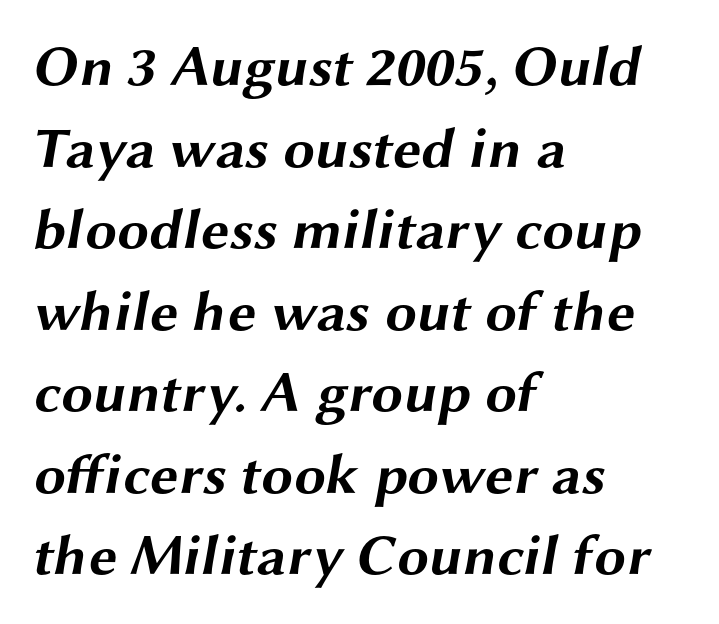
{"serif": "no", "bold": "yes", "weight": "bold", "width": "wide", "stroke_contrast": "medium", "x_height": "medium", "monospaced": "no", "underline": "no", "align": "left", "line_spacing": "normal", "line_spacing_ratio": 1.43, "letter_spacing": "normal", "letter_spacing_em": 0.0, "glyph_px": 57}
